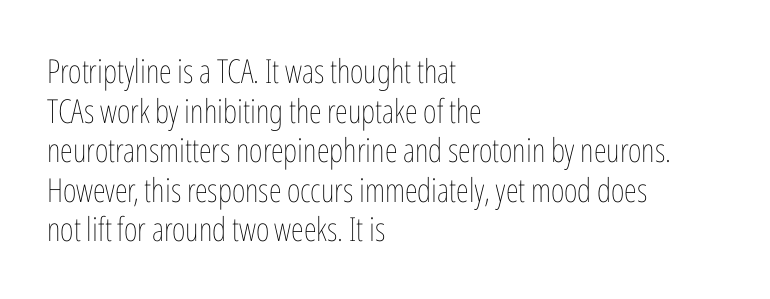
{"italic": "no", "bold": "no", "weight": "thin", "width": "condensed", "stroke_contrast": "low", "x_height": "medium", "monospaced": "no", "underline": "no", "align": "left", "line_spacing_ratio": 1.2, "letter_spacing": "normal", "letter_spacing_em": 0.0, "glyph_px": 33}
